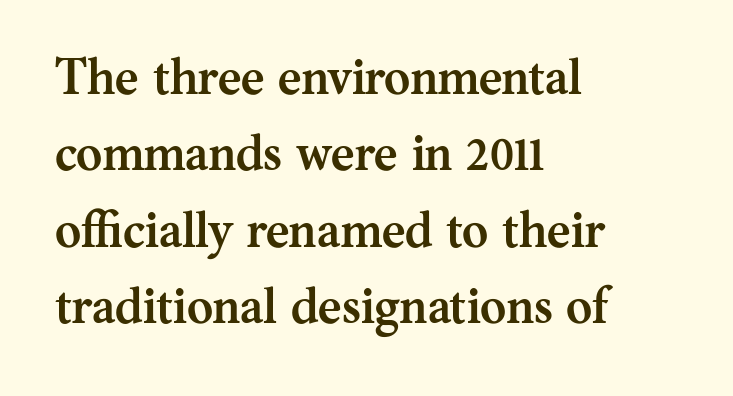
The space between consecutive lines is moderate. The typesetting leans heavy: a genuine bold. Serif or sans? Serif — the stroke terminals have little feet. Nothing unusual about the tracking: characters are spaced as the font intends.
